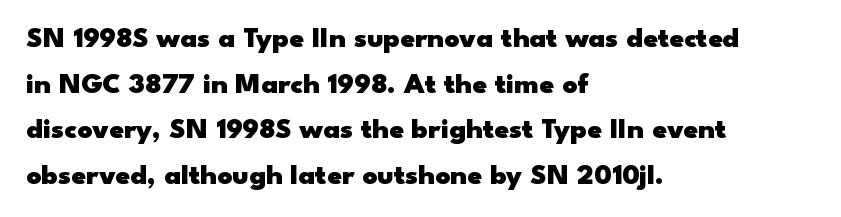
{"serif": "no", "italic": "no", "bold": "yes", "weight": "heavy", "width": "wide", "stroke_contrast": "low", "x_height": "small", "monospaced": "no", "underline": "no", "align": "left", "line_spacing": "normal", "line_spacing_ratio": 1.57, "letter_spacing": "normal", "letter_spacing_em": 0.0, "glyph_px": 29}
